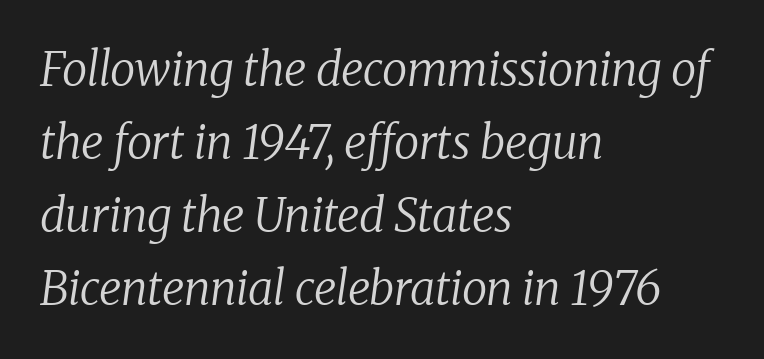
The designer left line spacing at the default. In terms of letterspacing, this is plain default setting. Nobody drew a line under any word here. The passage is arranged the way most books set body copy — flush left. The specimen reads as italic at a glance. Proportional: the letters do not fall into vertical columns.
